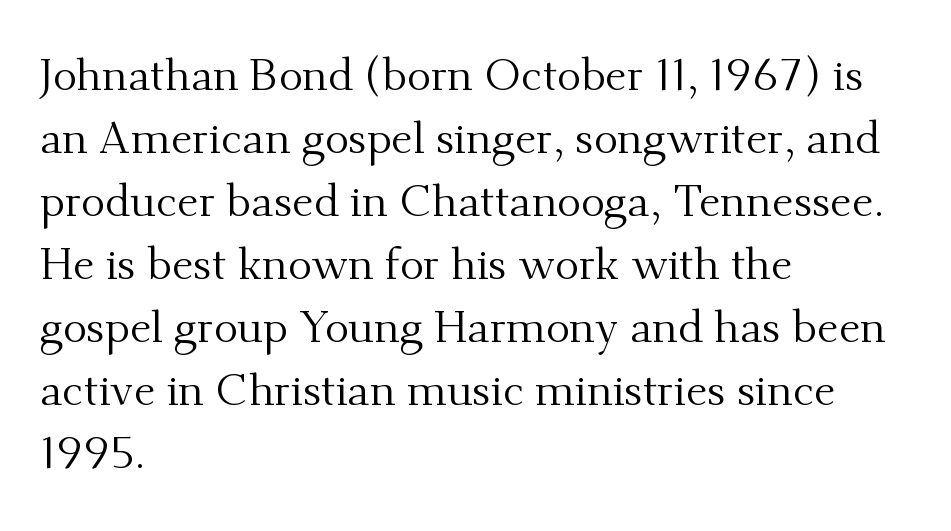
To sum up the face: it has serifs. Where is the straight margin? On the left. The string is rendered with underlining switched off. If you measured baseline to baseline, you'd find a middling distance.
